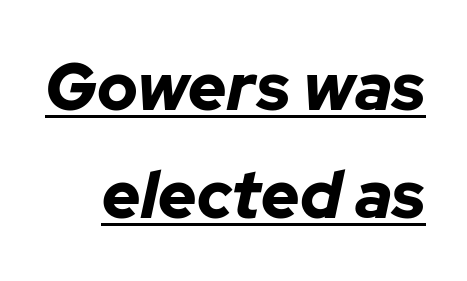
Leading matches the norm, producing a regular column. It's the slanting kind of type. The passage shown is emphatically bold. A typesetter would call this zero additional tracking. Do the characters align in a grid? No, the font is proportional. Notice how a bar underscores the lettering throughout.
